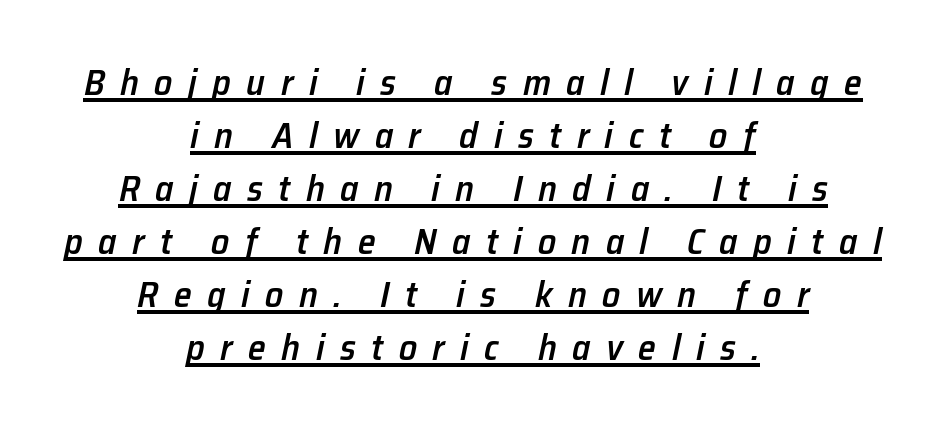
Q: Is the text bold? A: Semi-bold.
Q: Is the text italic (slanted)? A: Yes, it leans right by about 12 degrees.
Q: Is the text underlined? A: Yes.
Q: How is the paragraph aligned? A: Centered.
Q: Is the spacing between letters normal or unusually wide? A: Unusually wide.
Q: Is the spacing between lines tight, normal or loose? A: Normal.
Q: Width (condensed, normal, or wide)? A: Normal.
Q: Stroke contrast? A: Low.
Q: x-height? A: Medium.
Q: Monospaced? A: No.
